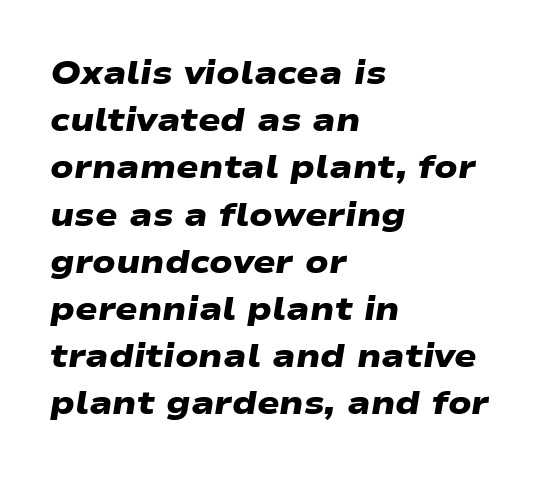
Q: Is the text bold? A: Yes.
Q: Is the typeface a serif or a sans-serif typeface? A: Sans-serif.
Q: Is the text underlined? A: No.
Q: How is the paragraph aligned? A: Left-aligned.
Q: Is the spacing between letters normal or unusually wide? A: Normal.
Q: Is the spacing between lines tight, normal or loose? A: Normal.
Q: Width (condensed, normal, or wide)? A: Wide.
Q: Stroke contrast? A: Low.
Q: x-height? A: Medium.
Q: Monospaced? A: No.
